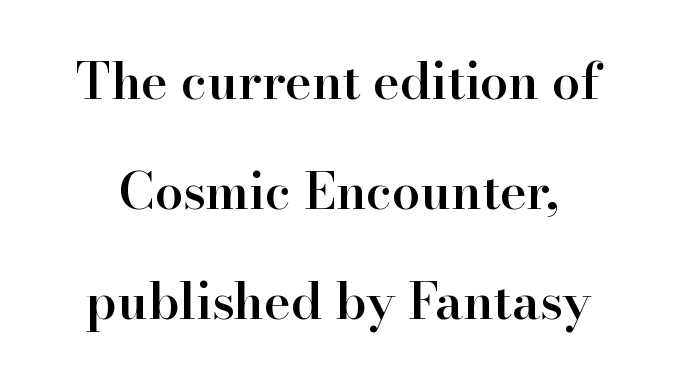
Ascenders rise straight up at ninety degrees. The passage shown has conventional tracking throughout. Beneath every word, the page is bare. The leading is generous, giving the passage an open texture. You could not count columns in this text — the font is proportionally spaced.
